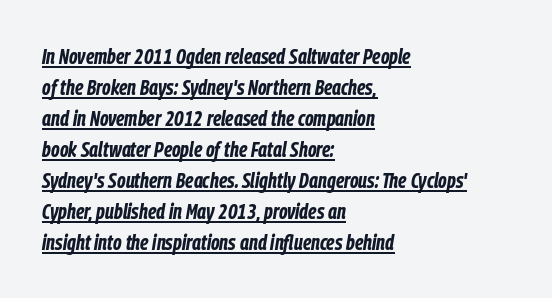
{"italic": "yes", "lean": "right", "slant_degrees": 9, "bold": "yes", "underline": "yes", "align": "left", "line_spacing": "normal", "line_spacing_ratio": 1.41, "letter_spacing": "normal", "letter_spacing_em": 0.0, "glyph_px": 22}
